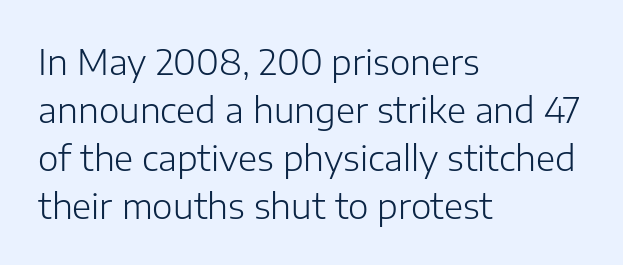
The letterforms sit shoulder to shoulder at normal distance. Notice how the stems are strictly vertical — no italics here. Decoration check: the copy has no underline. You could not count columns in this text — the font is proportionally spaced. Check where the strokes stop: nothing finishes them off — pure sans.
